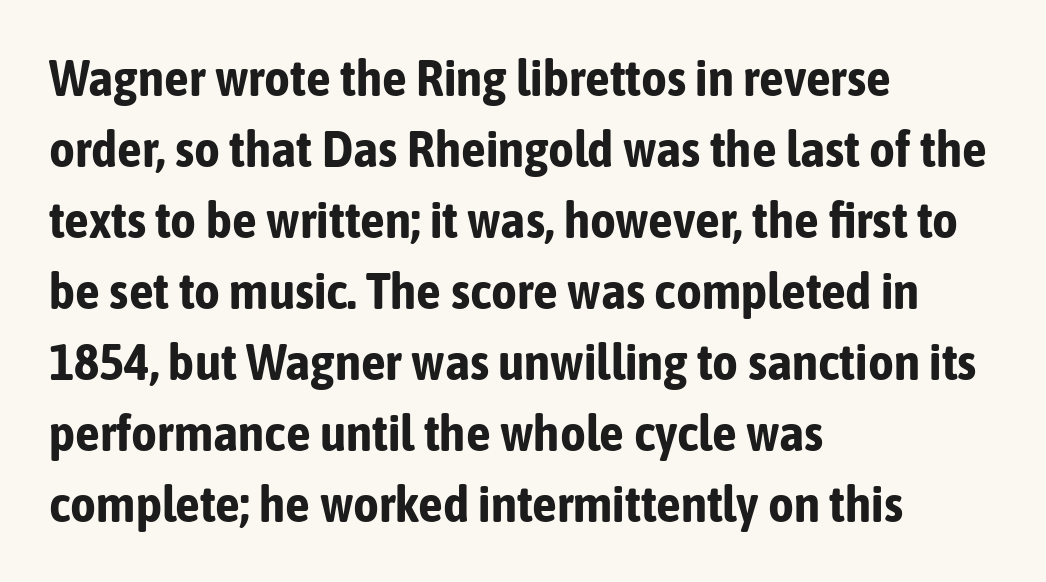
Q: Is the text bold? A: Yes.
Q: Is the text italic (slanted)? A: No, it is upright.
Q: Is the typeface a serif or a sans-serif typeface? A: Sans-serif.
Q: Is the text underlined? A: No.
Q: How is the paragraph aligned? A: Left-aligned.
Q: Is the spacing between letters normal or unusually wide? A: Normal.
Q: Is the spacing between lines tight, normal or loose? A: Normal.
Q: Width (condensed, normal, or wide)? A: Condensed.
Q: Stroke contrast? A: Low.
Q: x-height? A: Medium.
Q: Monospaced? A: No.
